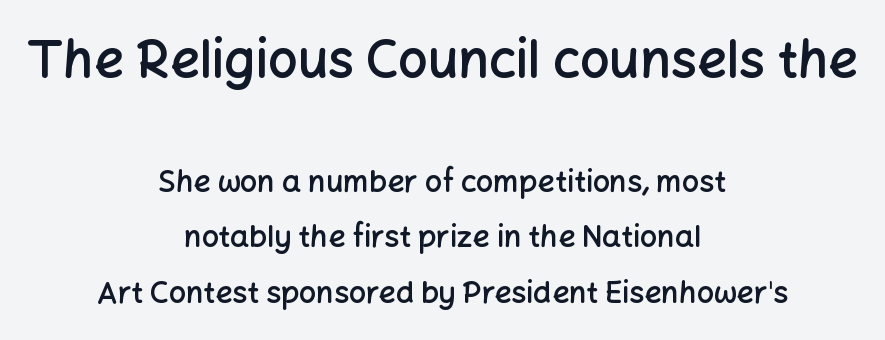
Which chunk is bigger? The first one — the top block dwarfs the bottom. The lines are quadded center. The typesetting leans somewhat heavy: a semibold. It's the straight-up-and-down kind of type.
